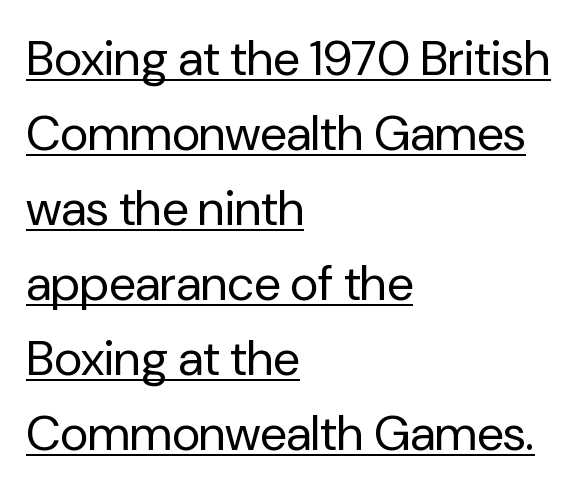
The image shows 49 px regular-weight sans-serif type, upright; set left-aligned, normal line spacing (1.53x), normal letter spacing, underlined; low stroke contrast and a medium x-height.
